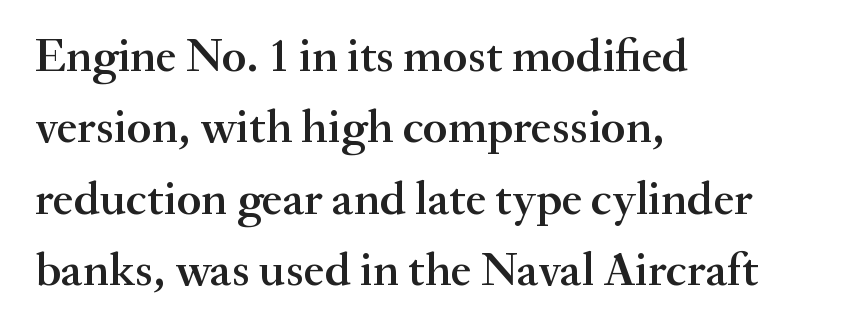
The image shows 47 px semibold serif type, upright; set left-aligned, normal line spacing (1.52x), normal letter spacing, not underlined; medium stroke contrast and a small x-height.
